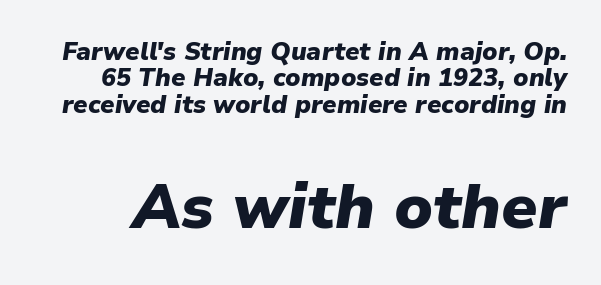
{"italic": "yes", "lean": "right", "slant_degrees": 9, "bold": "yes", "weight": "heavy", "width": "normal", "stroke_contrast": "low", "x_height": "medium", "monospaced": "no", "underline": "no", "line_spacing": "tight", "line_spacing_ratio": 1.06, "letter_spacing": "normal", "letter_spacing_em": 0.0, "larger_block": "second", "size_ratio": 2.52, "glyph_px": 63}
